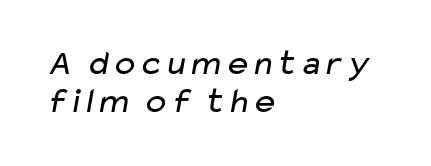
The image shows 36 px regular-weight, wide sans-serif type; set left-aligned, tight line spacing (1.06x), normal letter spacing, not underlined; low stroke contrast and a medium x-height.
